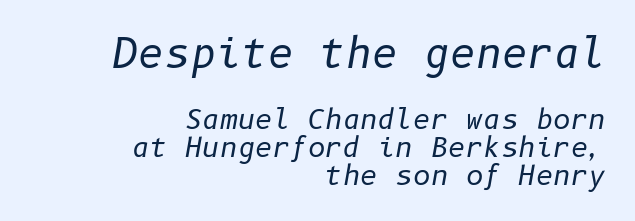
The image shows 40 px regular-weight type, italic (leaning right); set right-aligned, tight line spacing (1.03x), normal letter spacing, not underlined; the first (top) block is 1.48x larger; low stroke contrast and a medium x-height.
